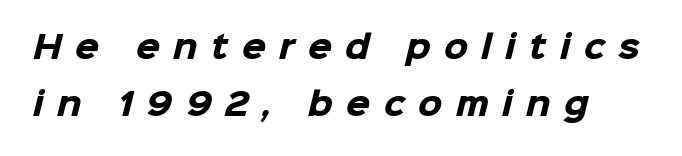
The image shows 31 px heavy sans-serif type; set line spacing 1.84x, unusually wide letter spacing (+0.43 em), not underlined; low stroke contrast and a medium x-height.
